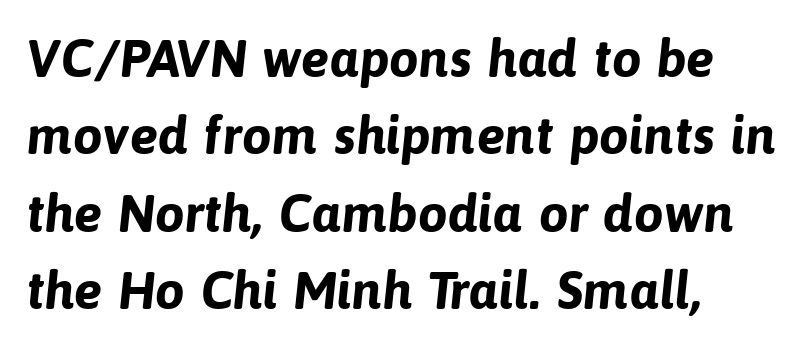
{"serif": "no", "bold": "yes", "weight": "bold", "width": "normal", "stroke_contrast": "low", "x_height": "medium", "monospaced": "no", "underline": "no", "align": "left", "line_spacing": "normal", "line_spacing_ratio": 1.46, "letter_spacing": "normal", "letter_spacing_em": 0.0, "glyph_px": 53}
